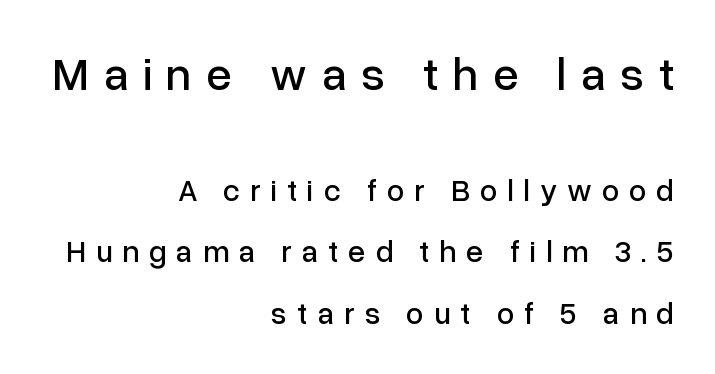
The gap between lines stays unmarked. You get the large type first, then a drop to smaller type. These lines are composed in type without serifs. These lines are rendered in a variable-pitch font.
